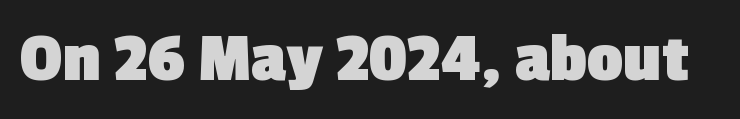
The letters advance in unequal steps, a hallmark of proportional type. I'd describe the lettering as bold — thick and assertive. Unlike a traditional serif, this face leaves its strokes unadorned. Nobody drew a line under any word here. Inter-character spacing is left at the font's built-in metrics.
